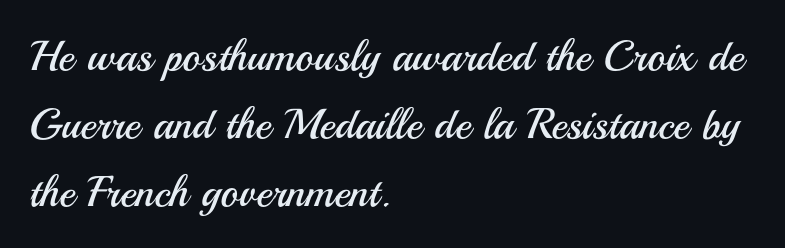
{"serif": "no", "bold": "no", "weight": "regular", "width": "normal", "stroke_contrast": "medium", "x_height": "small", "monospaced": "no", "underline": "no", "align": "left", "line_spacing": "normal", "line_spacing_ratio": 1.58, "letter_spacing": "normal", "letter_spacing_em": 0.0, "glyph_px": 43}
